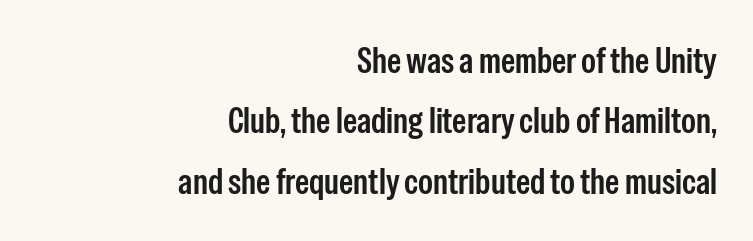
{"serif": "no", "italic": "no", "bold": "semi", "weight": "semibold", "width": "condensed", "stroke_contrast": "low", "x_height": "medium", "monospaced": "no", "underline": "no", "align": "right", "line_spacing": "normal", "line_spacing_ratio": 1.68, "letter_spacing": "normal", "letter_spacing_em": 0.0, "glyph_px": 36}
